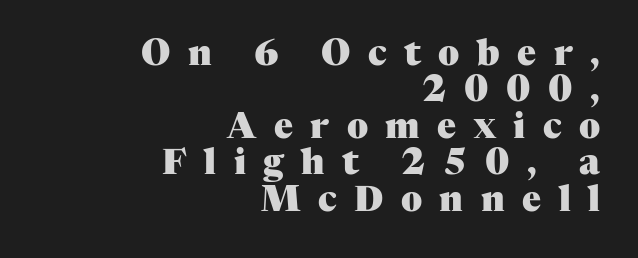
Weight check: bold — yes, fully. The glyphs are unaccompanied by any horizontal stroke below them. A typesetter would mark this as roman, not italic. Yep, those are serifs on the letters. Successive baselines arrive quickly, one right under another. Do the characters align in a grid? No, the font is proportional.
